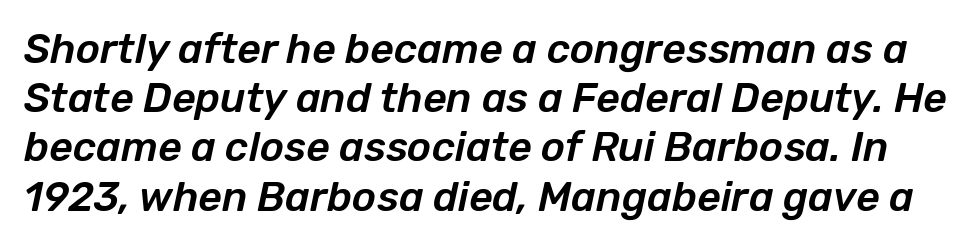
{"italic": "yes", "lean": "right", "slant_degrees": 12, "width": "normal", "stroke_contrast": "low", "x_height": "medium", "monospaced": "no", "underline": "no", "line_spacing_ratio": 1.2, "letter_spacing": "normal", "letter_spacing_em": 0.0, "glyph_px": 41}
